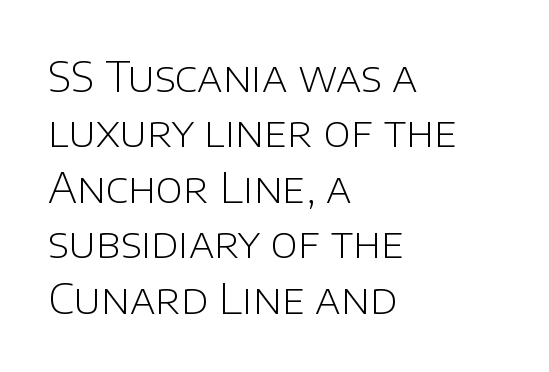
Layout note: lines flush left. Varying glyph widths throughout — classic text-font behaviour. A sans-serif font was chosen for this passage. This rendering leaves character spacing at its baseline value. Clear beneath every line of the passage.
